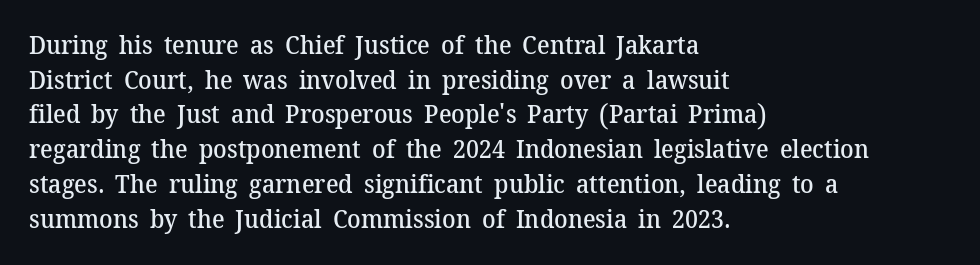
Q: Is the text bold? A: Semi-bold.
Q: Is the text italic (slanted)? A: No, it is upright.
Q: Is the text underlined? A: No.
Q: How is the paragraph aligned? A: Left-aligned.
Q: Is the spacing between letters normal or unusually wide? A: Normal.
Q: Is the spacing between lines tight, normal or loose? A: Normal.
